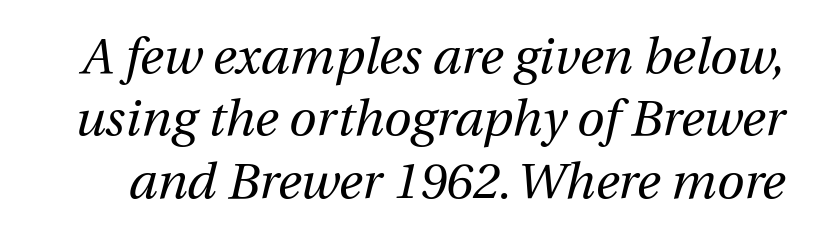
Q: Is the text bold? A: No.
Q: Is the text italic (slanted)? A: Yes, it leans right by about 13 degrees.
Q: Is the text underlined? A: No.
Q: Is the spacing between letters normal or unusually wide? A: Normal.
Q: Is the spacing between lines tight, normal or loose? A: Normal.
Q: Width (condensed, normal, or wide)? A: Normal.
Q: Stroke contrast? A: Medium.
Q: x-height? A: Medium.
Q: Monospaced? A: No.
